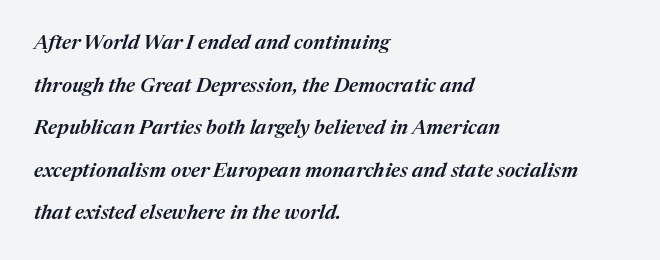
The image shows 20 px text type, italic (leaning right); set left-aligned, loose line spacing (2.13x), normal letter spacing, not underlined.
